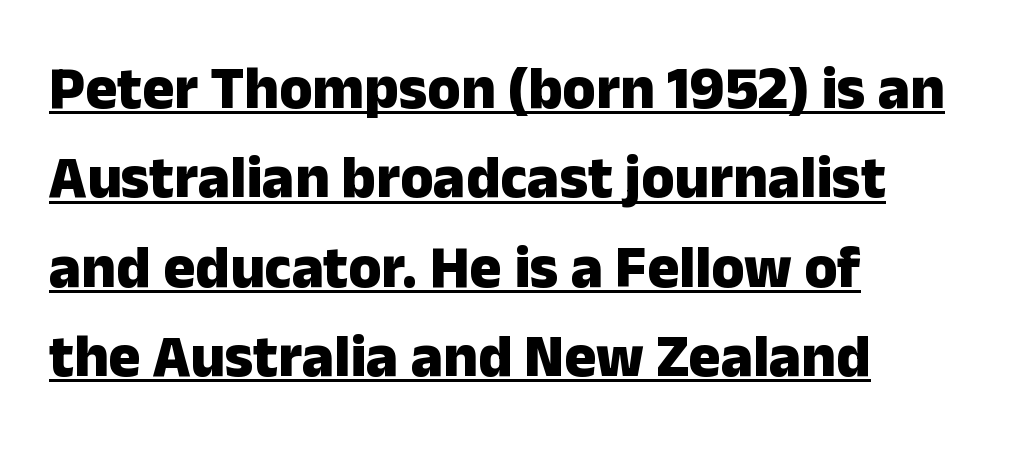
This sample has the flowing, uneven cadence of proportional lettering. This rendering leaves character spacing at its baseline value. Honestly, the row spacing looks completely unremarkable. Every character sits straight up, as roman type does. Classification — sans serif. The rendering anchors every line to the left-hand side.
